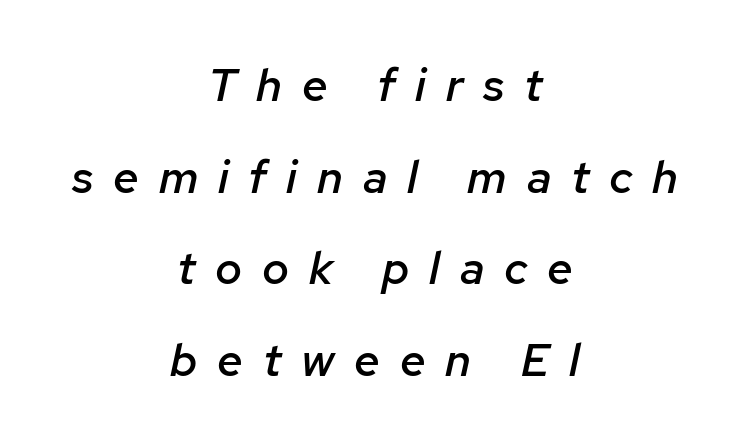
The image shows 46 px semibold type, italic (leaning right); set centered, loose line spacing (1.99x), unusually wide letter spacing (+0.43 em), not underlined; low stroke contrast and a medium x-height.
